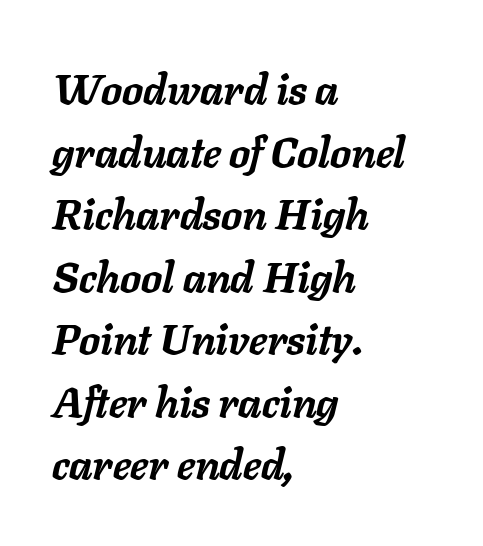
{"italic": "yes", "lean": "right", "slant_degrees": 11, "bold": "yes", "weight": "semibold", "width": "normal", "stroke_contrast": "low", "x_height": "medium", "monospaced": "no", "underline": "no", "align": "left", "line_spacing": "normal", "line_spacing_ratio": 1.49, "letter_spacing": "normal", "letter_spacing_em": 0.0, "glyph_px": 42}
